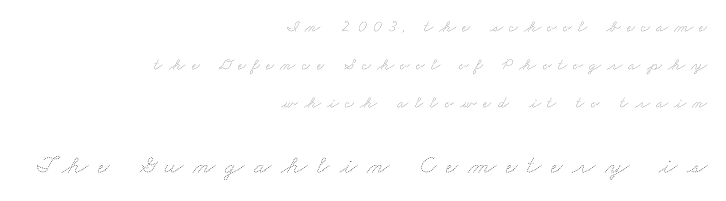
The image shows 26 px text type; set right-aligned, loose line spacing (2.25x), unusually wide letter spacing (+0.38 em), not underlined; the second (bottom) block is 1.53x larger.
